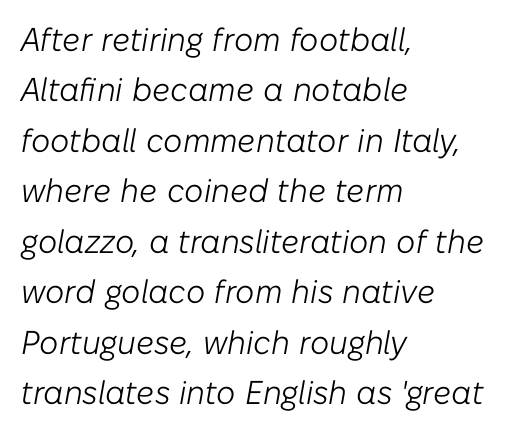
The image shows 33 px light type, italic (leaning right); set left-aligned, normal line spacing (1.53x), normal letter spacing, not underlined; low stroke contrast and a medium x-height.
